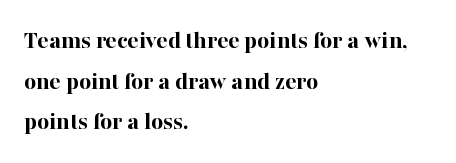
Students, note that the glyphs here touch the page at normal intervals. Lines of text with bare space underneath. Short and long lines alike share a common starting point at left. The font's upright variant was chosen for this text.
